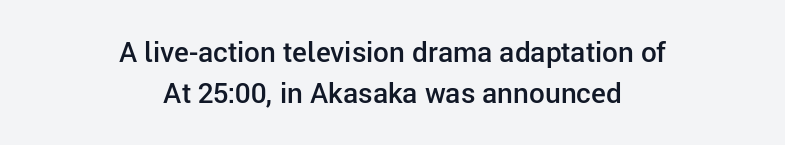
Beneath every word, the page is bare. Vertical strokes here are truly vertical. As a designer I'd log this as weight 600, semibold. Caption: standard tracking, unaltered. Reading down the block, each line starts at a different indent, mirrored at its end.
